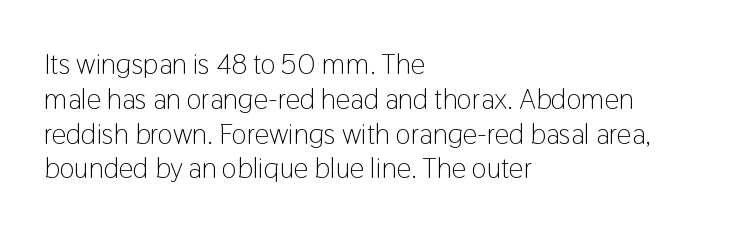
{"serif": "no", "italic": "no", "bold": "no", "weight": "light", "width": "condensed", "stroke_contrast": "low", "x_height": "medium", "monospaced": "no", "underline": "no", "align": "left", "line_spacing_ratio": 1.2, "letter_spacing": "normal", "letter_spacing_em": 0.0, "glyph_px": 29}
